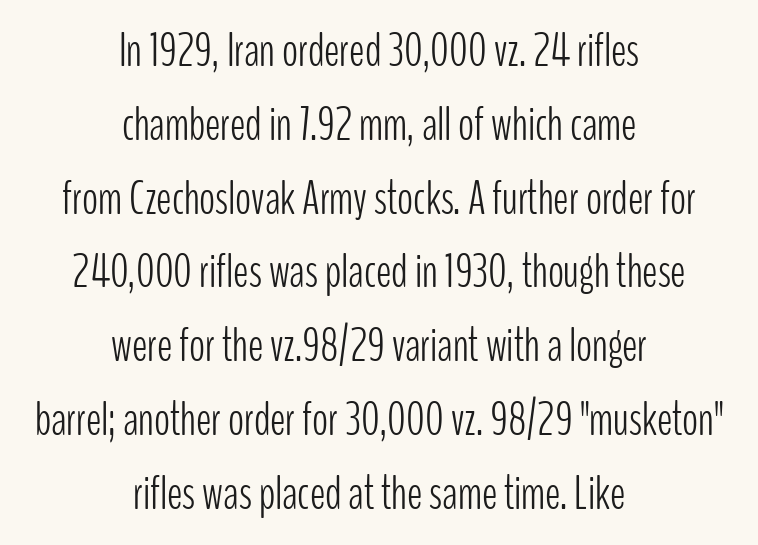
The image shows 47 px light, condensed sans-serif type, upright; set centered, normal line spacing (1.57x), normal letter spacing, not underlined; low stroke contrast and a medium x-height.
